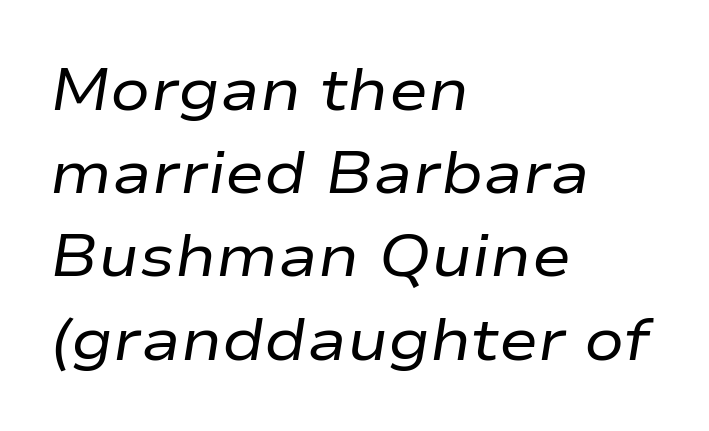
A normal amount of white space separates one row of letters from the next. Students, note that the glyphs here touch the page at normal intervals. The letters are slanted; this is an italic face. The face looks like a standard text weight, possibly lighter. The setting favours the left margin, as ordinary paragraphs usually do.
